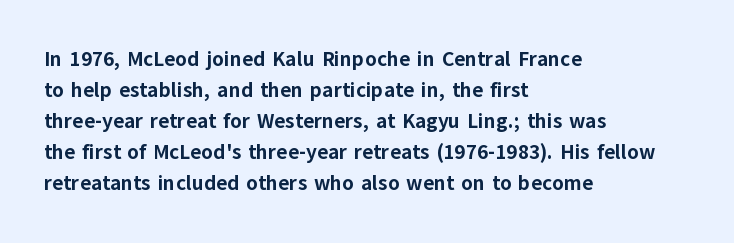
These lines keep a tight, regular rhythm from letter to letter. The typesetting leans heavy: a genuine bold. Line beginnings align vertically; line endings do not. If you drew a line through each stem, it would be perfectly vertical. Letters rest on an invisible, unmarked baseline.
